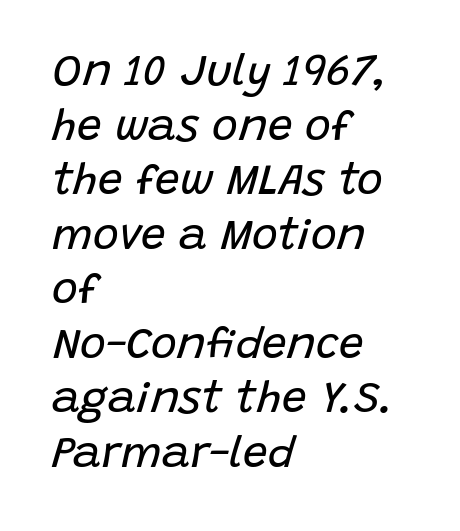
Q: Is the text bold? A: No.
Q: Is the text italic (slanted)? A: Yes, it leans right by about 15 degrees.
Q: Is the text underlined? A: No.
Q: How is the paragraph aligned? A: Left-aligned.
Q: Is the spacing between letters normal or unusually wide? A: Normal.
Q: Width (condensed, normal, or wide)? A: Normal.
Q: Stroke contrast? A: Low.
Q: x-height? A: Large.
Q: Monospaced? A: No.
